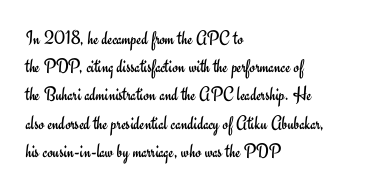
The image shows 20 px text type; set left-aligned, normal line spacing (1.41x), normal letter spacing, not underlined.
